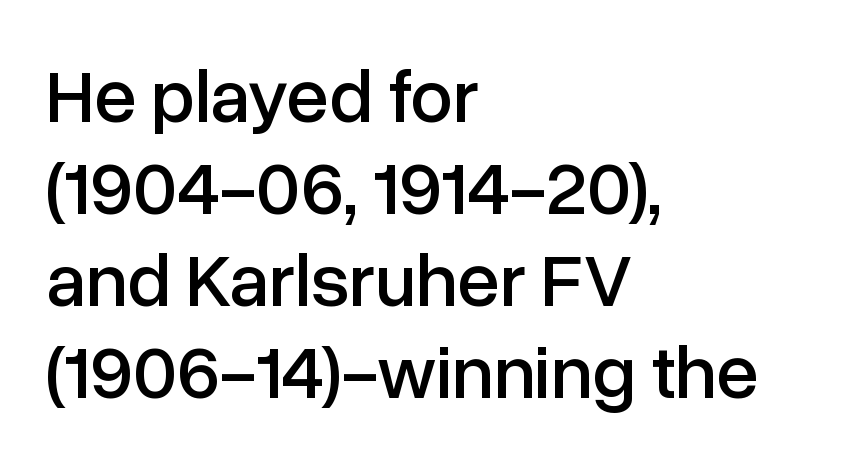
This sample uses a sans-serif face. Tall strokes in this sample are plumb rather than angled. Here the designer chose a conventional face with non-uniform glyph widths. A clean baseline with only descenders dipping below it. A classic flush-left, rag-right setting is used for this passage.
